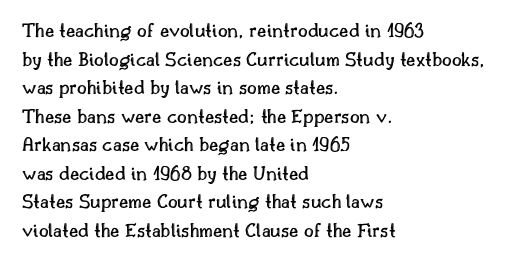
The rendering keeps characters at their native spacing. Does the lettering tilt? It doesn't — this is upright. Descender tails drop into unmarked territory. The lines sit at an ordinary, default distance from one another. One-word summary of the alignment: left.
